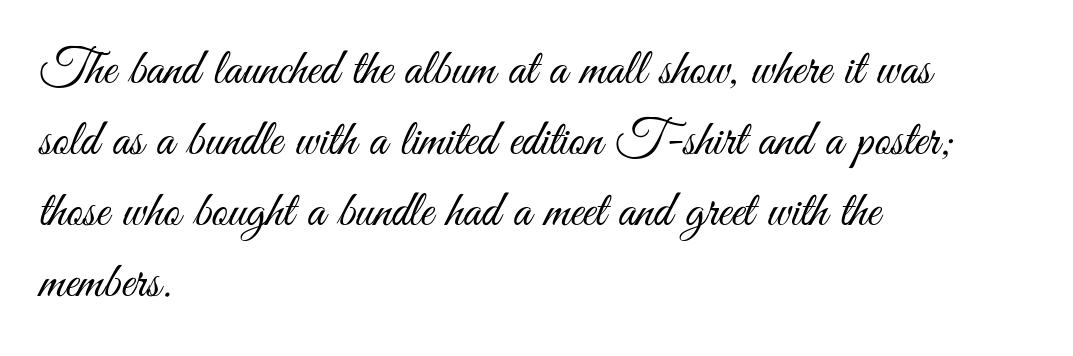
The image shows 51 px light, condensed sans-serif type; set left-aligned, normal line spacing (1.39x), normal letter spacing, not underlined; medium stroke contrast and a small x-height.
